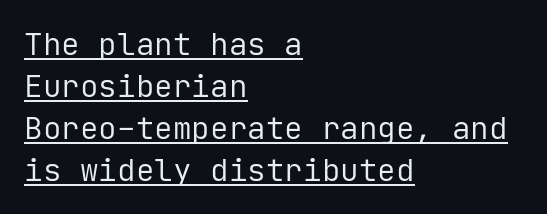
Is this a fixed-width face? Yes — each glyph sits in an identical cell. Somebody hit Ctrl+U on this one — the words are underlined. Each new line begins a customary step beneath the previous one. Is this a sans? Yes — the strokes have no serifs. No extra ink here — the face is not bold. Tracking here is standard; glyphs follow each other at the usual distance.
